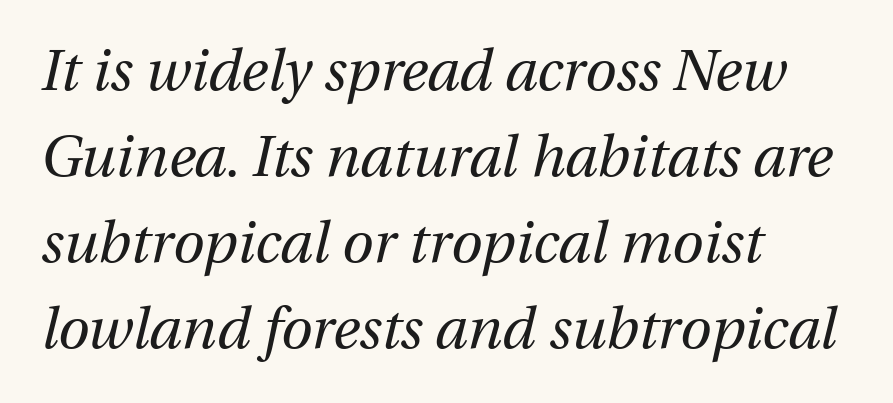
{"italic": "yes", "lean": "right", "slant_degrees": 12, "bold": "no", "weight": "regular", "width": "normal", "stroke_contrast": "medium", "x_height": "medium", "monospaced": "no", "underline": "no", "align": "left", "line_spacing": "normal", "line_spacing_ratio": 1.51, "letter_spacing": "normal", "letter_spacing_em": 0.0, "glyph_px": 57}
